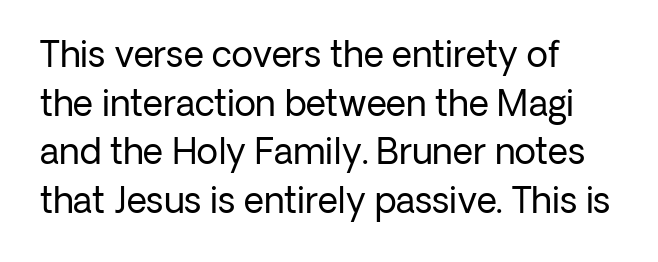
Does the type have serifs? No, each stem ends abruptly. The space directly below the letters is spotless. These lines sit exactly where default settings would place them. Is this a fixed-width face? No — the glyphs have proportional, varying widths.
